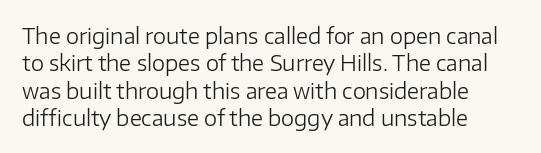
{"italic": "no", "bold": "no", "underline": "no", "align": "left", "line_spacing": "normal", "line_spacing_ratio": 1.3, "letter_spacing": "normal", "letter_spacing_em": 0.0, "glyph_px": 21}
